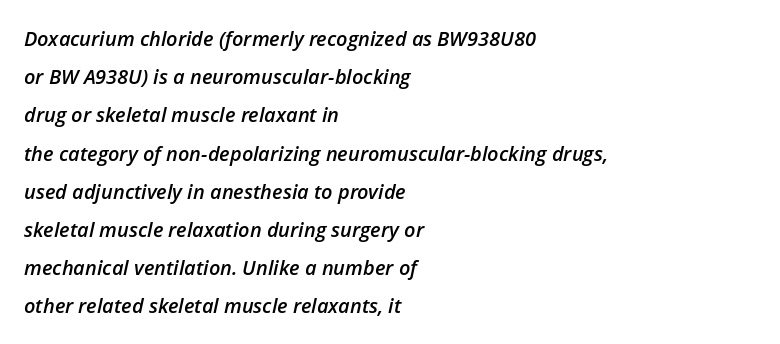
Is the block centered? No — it sits flush against the left margin. These words are printed semibold, heavier than regular yet not bold. A typesetter would mark this as italic. Plain, unruled lines of type.
